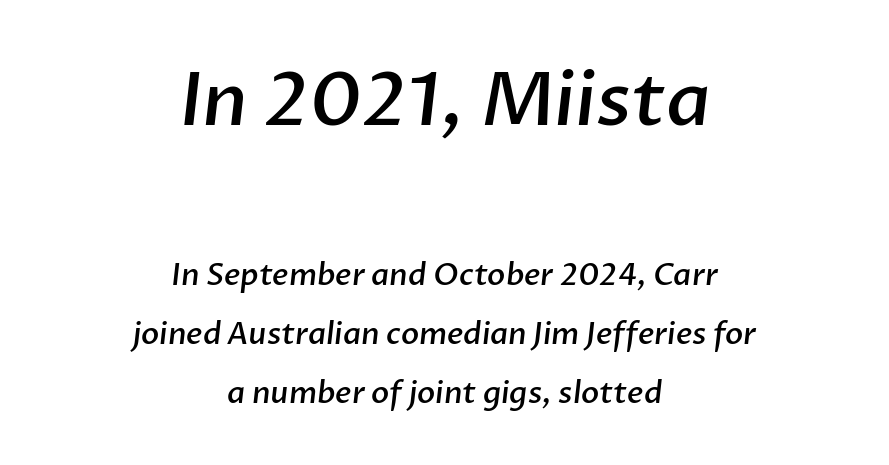
The image shows 74 px semibold sans-serif type; set centered, loose line spacing (1.96x), normal letter spacing, not underlined; the first (top) block is 2.47x larger; low stroke contrast and a medium x-height.
